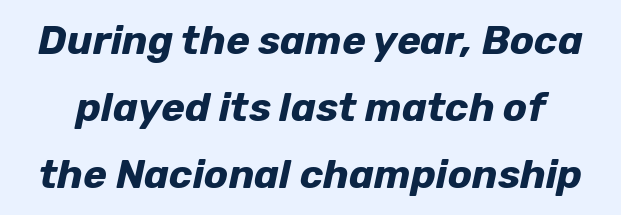
Looks like regular typesetting: each glyph gets only the width it needs. The typography opts for an oblique posture over an upright one. The letterforms sit shoulder to shoulder at normal distance. The face used here has the dense, thick strokes of a bold. Just letters on the line, the space beneath them empty. Vertical spacing — default.
